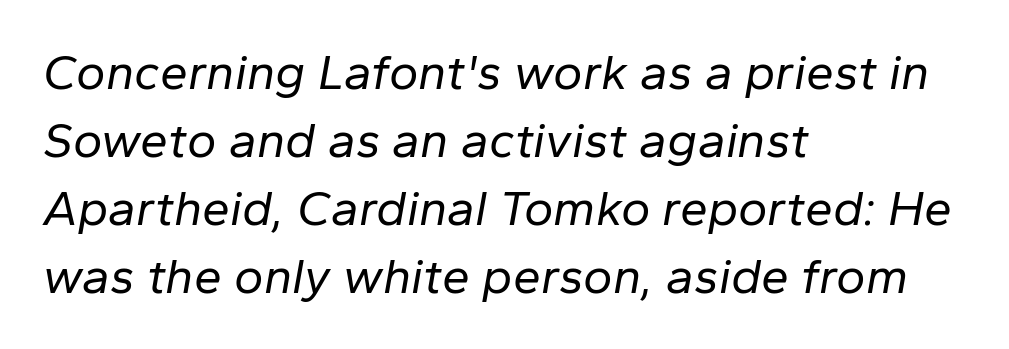
Q: Is the text bold? A: No.
Q: Is the text italic (slanted)? A: Yes, it leans right by about 10 degrees.
Q: Is the text underlined? A: No.
Q: How is the paragraph aligned? A: Left-aligned.
Q: Is the spacing between letters normal or unusually wide? A: Normal.
Q: Is the spacing between lines tight, normal or loose? A: Normal.
Q: Width (condensed, normal, or wide)? A: Normal.
Q: Stroke contrast? A: Low.
Q: x-height? A: Medium.
Q: Monospaced? A: No.
